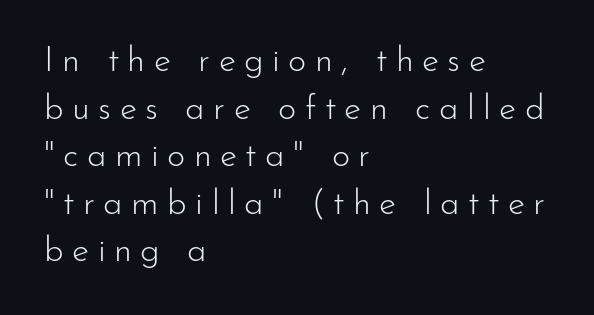
Q: Is the text bold? A: No.
Q: Is the text italic (slanted)? A: No, it is upright.
Q: Is the typeface a serif or a sans-serif typeface? A: Sans-serif.
Q: Is the text underlined? A: No.
Q: How is the paragraph aligned? A: Left-aligned.
Q: Is the spacing between letters normal or unusually wide? A: Unusually wide.
Q: Is the spacing between lines tight, normal or loose? A: Normal.
Q: Width (condensed, normal, or wide)? A: Normal.
Q: Stroke contrast? A: Low.
Q: x-height? A: Small.
Q: Monospaced? A: No.
